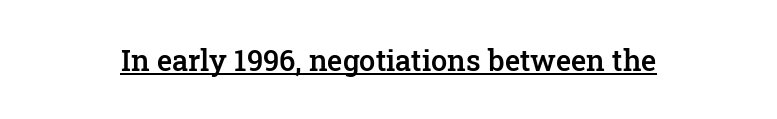
The image shows 29 px semibold serif type, upright; set normal letter spacing, underlined; low stroke contrast and a medium x-height.
